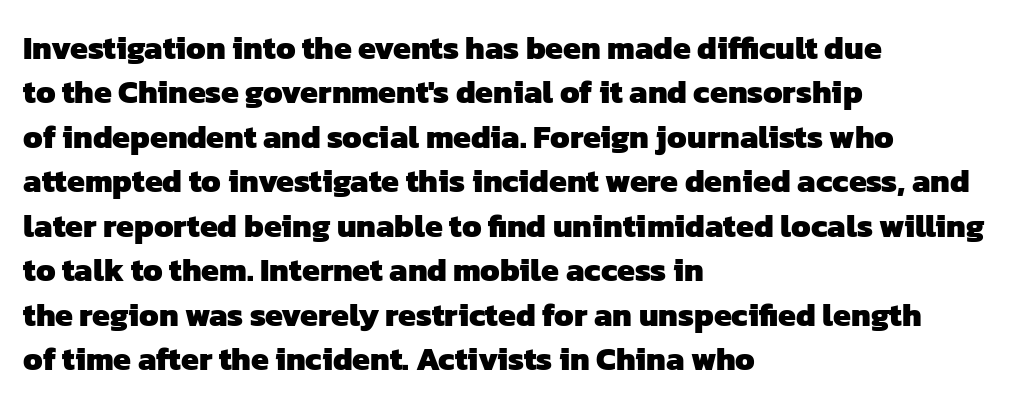
Q: Is the text bold? A: Yes.
Q: Is the typeface a serif or a sans-serif typeface? A: Sans-serif.
Q: Is the text underlined? A: No.
Q: How is the paragraph aligned? A: Left-aligned.
Q: Is the spacing between letters normal or unusually wide? A: Normal.
Q: Is the spacing between lines tight, normal or loose? A: Normal.
Q: Width (condensed, normal, or wide)? A: Normal.
Q: Stroke contrast? A: Low.
Q: x-height? A: Medium.
Q: Monospaced? A: No.
